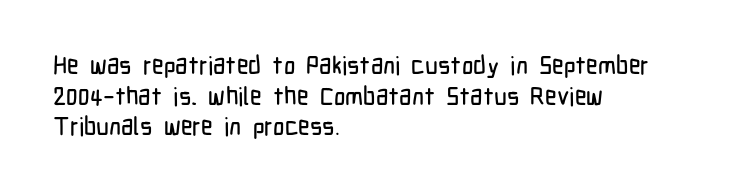
Q: Is the text italic (slanted)? A: No, it is upright.
Q: Is the text underlined? A: No.
Q: How is the paragraph aligned? A: Left-aligned.
Q: Is the spacing between letters normal or unusually wide? A: Normal.
